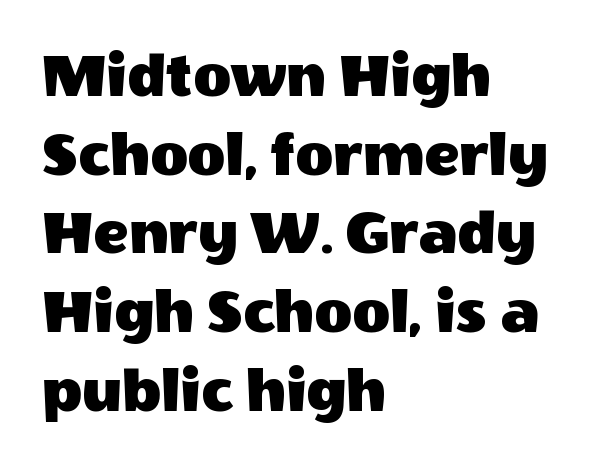
The image shows 65 px sans-serif type, upright; set left-aligned, line spacing 1.21x, normal letter spacing, not underlined; a large x-height.
